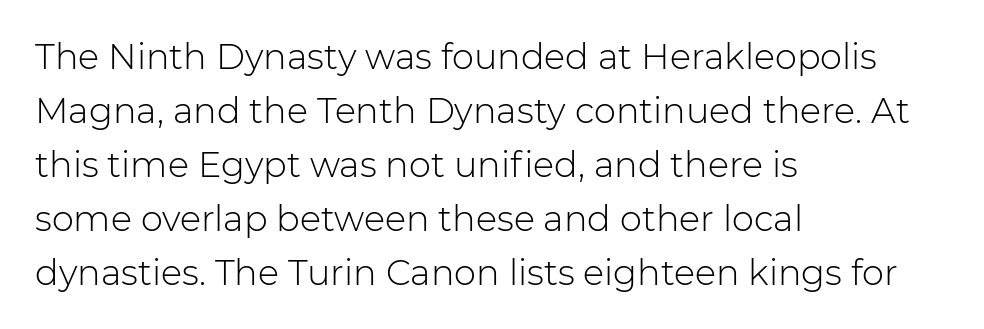
The passage shown is not bold in any degree. The typeface chosen for these lines omits serifs. The rendering keeps characters at their native spacing. A classic flush-left, rag-right setting is used for this passage.
